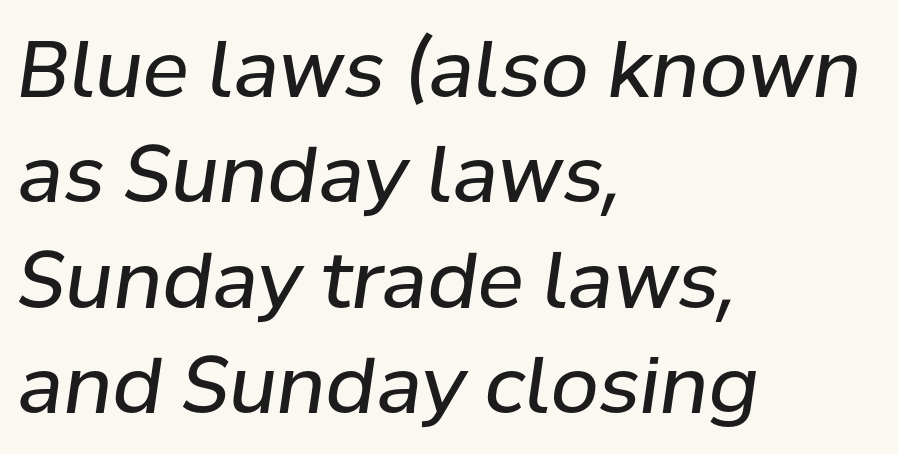
Q: Is the text bold? A: No.
Q: Is the text italic (slanted)? A: Yes, it leans right by about 8 degrees.
Q: Is the text underlined? A: No.
Q: How is the paragraph aligned? A: Left-aligned.
Q: Is the spacing between letters normal or unusually wide? A: Normal.
Q: Is the spacing between lines tight, normal or loose? A: Normal.
Q: Width (condensed, normal, or wide)? A: Normal.
Q: Stroke contrast? A: Low.
Q: x-height? A: Medium.
Q: Monospaced? A: No.
